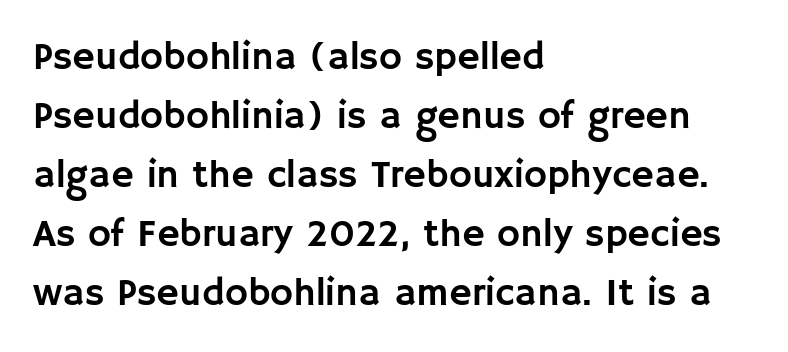
Q: Is the text italic (slanted)? A: No, it is upright.
Q: Is the typeface a serif or a sans-serif typeface? A: Sans-serif.
Q: Is the text underlined? A: No.
Q: How is the paragraph aligned? A: Left-aligned.
Q: Is the spacing between letters normal or unusually wide? A: Normal.
Q: Is the spacing between lines tight, normal or loose? A: Normal.
Q: Width (condensed, normal, or wide)? A: Normal.
Q: Stroke contrast? A: Low.
Q: x-height? A: Large.
Q: Monospaced? A: No.
